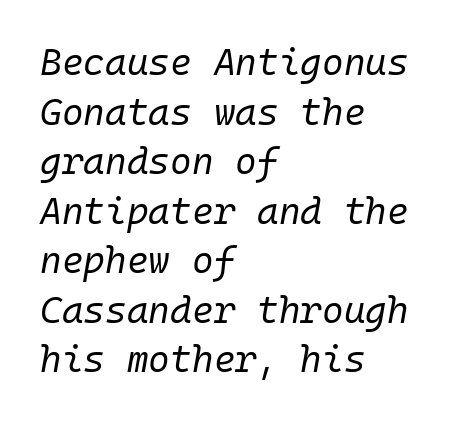
Would a proofreader flag this as italicized? Yes. Between one letter and the next there's only the usual sliver of space. The strokes carry an ordinary text weight at most. The strip under each line holds only bare page.
